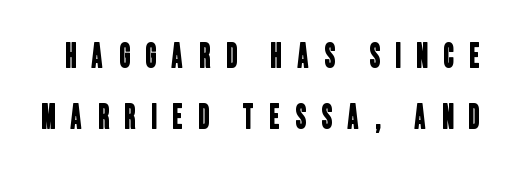
The image shows 33 px condensed sans-serif type; set line spacing 1.85x, unusually wide letter spacing (+0.48 em), not underlined; low stroke contrast and a large x-height.
